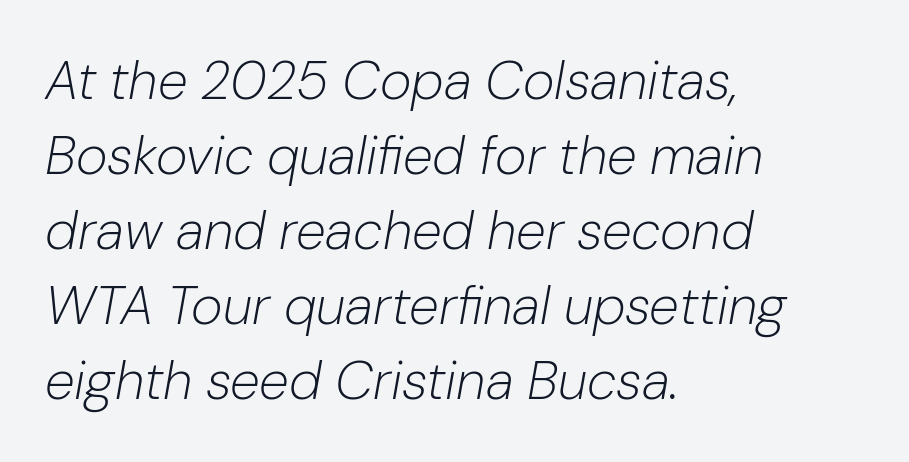
The image shows 54 px light type, italic (leaning right); set left-aligned, normal line spacing (1.39x), normal letter spacing, not underlined; low stroke contrast and a medium x-height.
